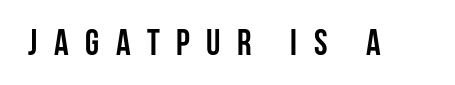
Q: Is the text bold? A: Yes.
Q: Is the text italic (slanted)? A: No, it is upright.
Q: Is the typeface a serif or a sans-serif typeface? A: Sans-serif.
Q: Is the text underlined? A: No.
Q: Is the spacing between letters normal or unusually wide? A: Unusually wide.
Q: Width (condensed, normal, or wide)? A: Condensed.
Q: Stroke contrast? A: Low.
Q: x-height? A: Large.
Q: Monospaced? A: No.
